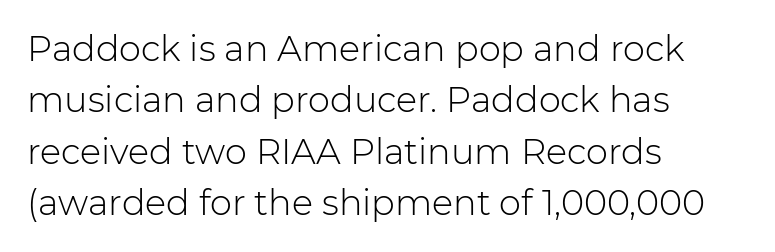
{"serif": "no", "italic": "no", "bold": "no", "weight": "light", "width": "normal", "stroke_contrast": "low", "x_height": "medium", "monospaced": "no", "underline": "no", "align": "left", "line_spacing": "normal", "line_spacing_ratio": 1.47, "letter_spacing": "normal", "letter_spacing_em": 0.0, "glyph_px": 35}
